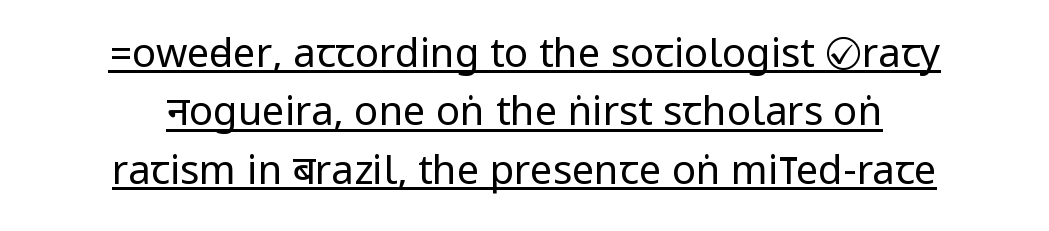
The axis of the letterforms is exactly vertical. If you folded the block vertically in half, each line would mirror itself in length. The typeface chosen for these lines omits serifs. Normally led — the rows are evenly, conventionally spaced. This rendering features underlined lettering. This is not heavy type; no bold has been used.
